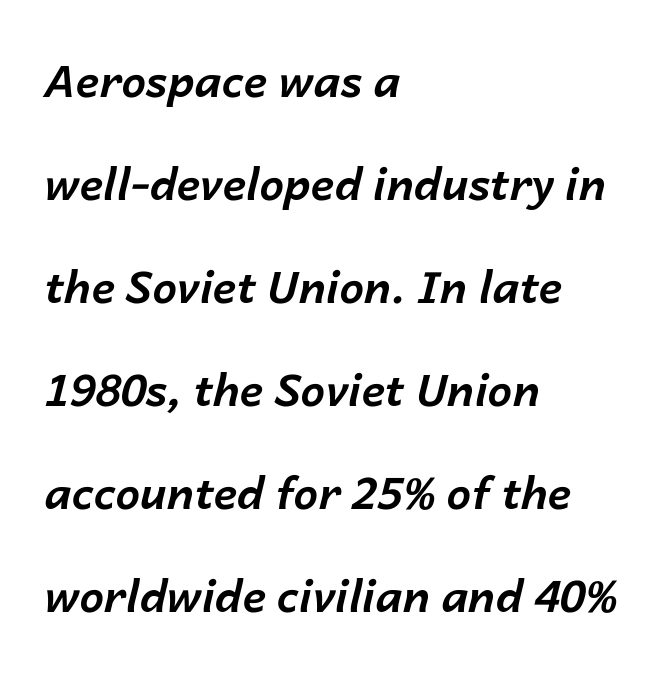
The image shows 44 px bold type, italic (leaning right); set left-aligned, loose line spacing (2.34x), normal letter spacing, not underlined; low stroke contrast and a medium x-height.
